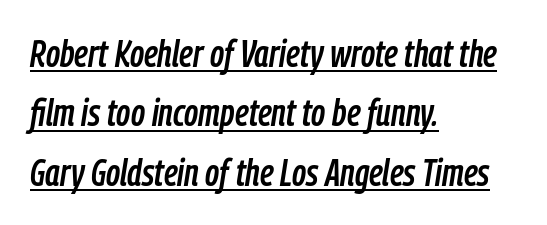
Evenly set lines give the paragraph a standard silhouette. In CSS terms this would be text-align: left. This rendering leaves character spacing at its baseline value. Observe the lean: these are italic letterforms.
